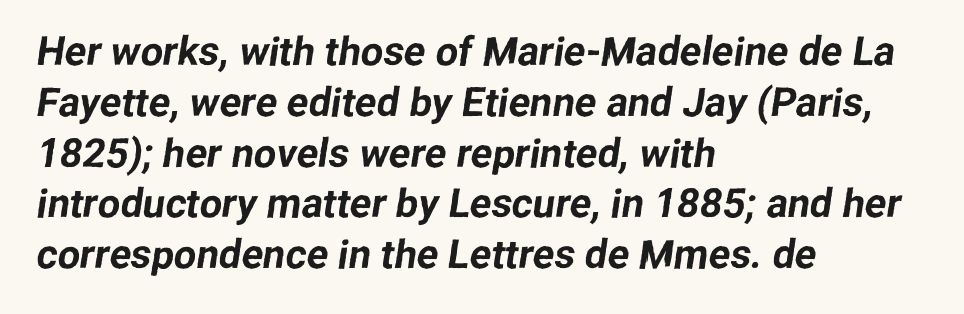
{"serif": "no", "width": "normal", "stroke_contrast": "low", "x_height": "medium", "monospaced": "no", "underline": "no", "align": "left", "line_spacing": "normal", "line_spacing_ratio": 1.27, "letter_spacing": "normal", "letter_spacing_em": 0.0, "glyph_px": 40}
